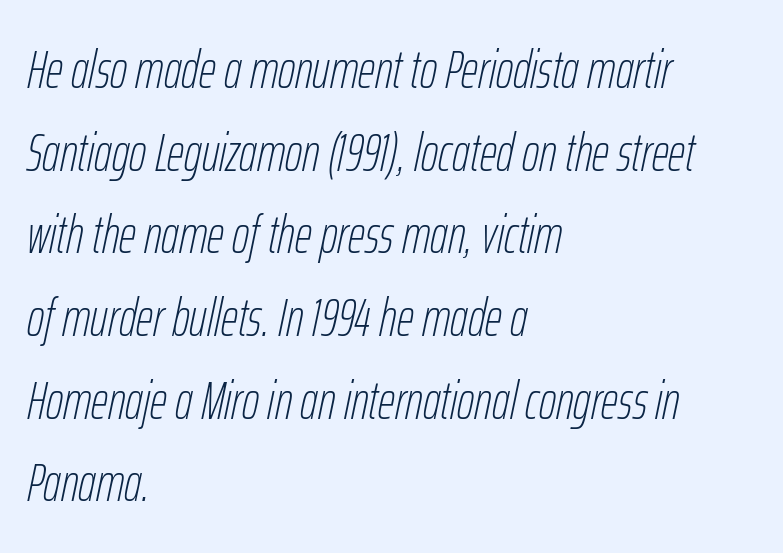
{"italic": "yes", "lean": "right", "slant_degrees": 12, "bold": "no", "weight": "thin", "width": "condensed", "stroke_contrast": "low", "x_height": "medium", "monospaced": "no", "underline": "no", "align": "left", "line_spacing": "normal", "line_spacing_ratio": 1.56, "letter_spacing": "normal", "letter_spacing_em": 0.0, "glyph_px": 53}
